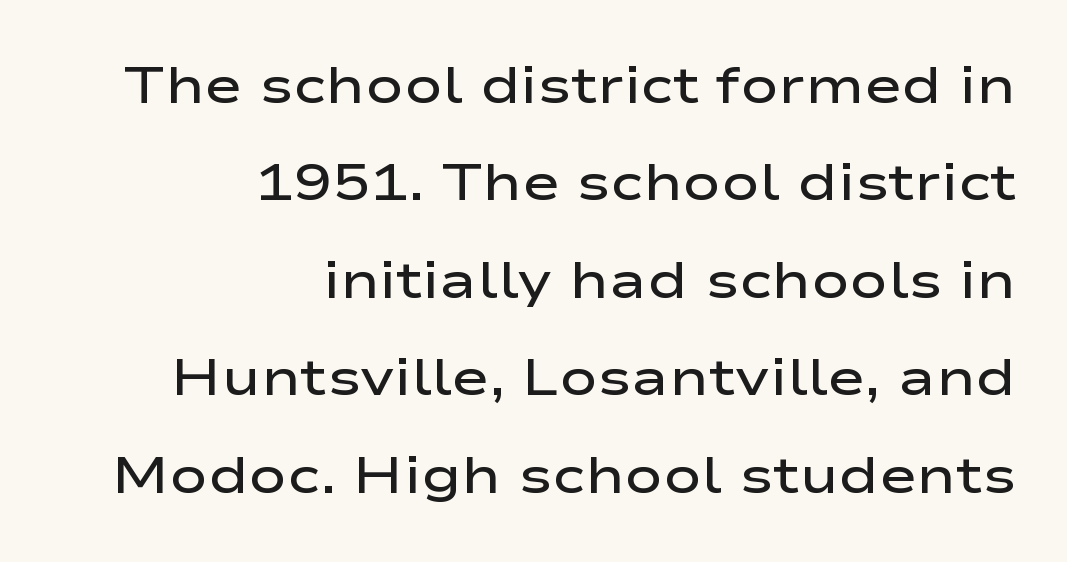
The image shows 51 px semibold, wide sans-serif type, upright; set right-aligned, loose line spacing (1.91x), normal letter spacing, not underlined; low stroke contrast and a medium x-height.
